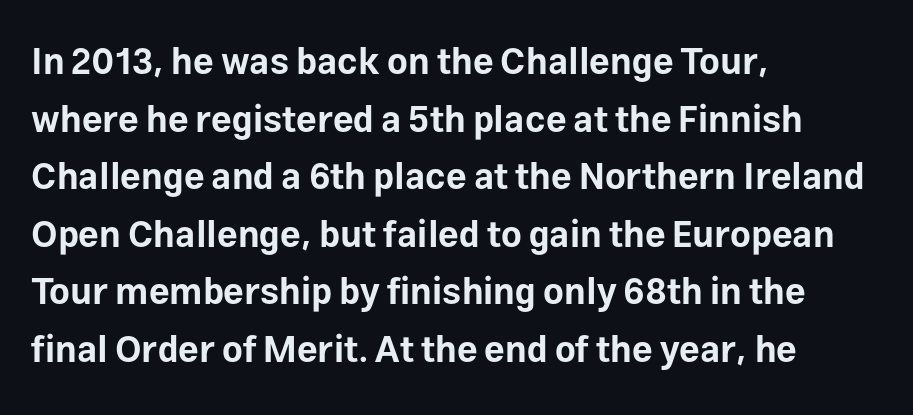
This sample keeps an unexceptional amount of space between lines. Each row of text sits above clean, open space. What kind of face is this? One without serifs — a sans. Italic: no, the glyphs are upright roman. Summary of weight: heavy, a full bold.
